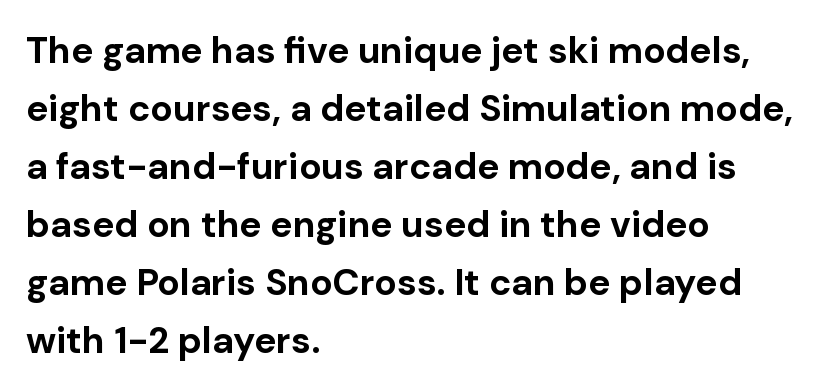
{"serif": "no", "italic": "no", "bold": "yes", "weight": "bold", "width": "normal", "stroke_contrast": "low", "x_height": "medium", "monospaced": "no", "underline": "no", "align": "left", "line_spacing": "normal", "line_spacing_ratio": 1.57, "letter_spacing": "normal", "letter_spacing_em": 0.0, "glyph_px": 37}
